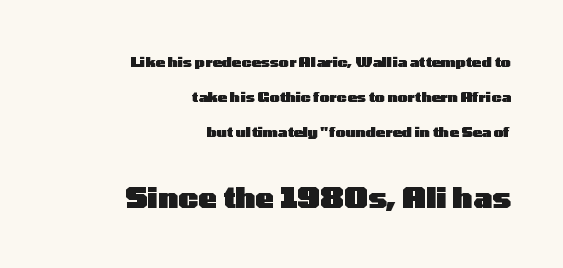
{"serif": "no", "italic": "no", "bold": "yes", "weight": "heavy", "width": "wide", "stroke_contrast": "low", "x_height": "medium", "monospaced": "no", "underline": "no", "align": "right", "line_spacing": "loose", "line_spacing_ratio": 2.5, "letter_spacing": "normal", "letter_spacing_em": 0.0, "larger_block": "second", "size_ratio": 2.0, "glyph_px": 28}
